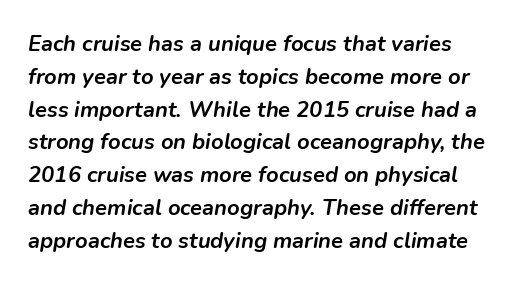
The image shows 22 px bold type, italic (leaning right); set normal line spacing (1.49x), normal letter spacing, not underlined.
